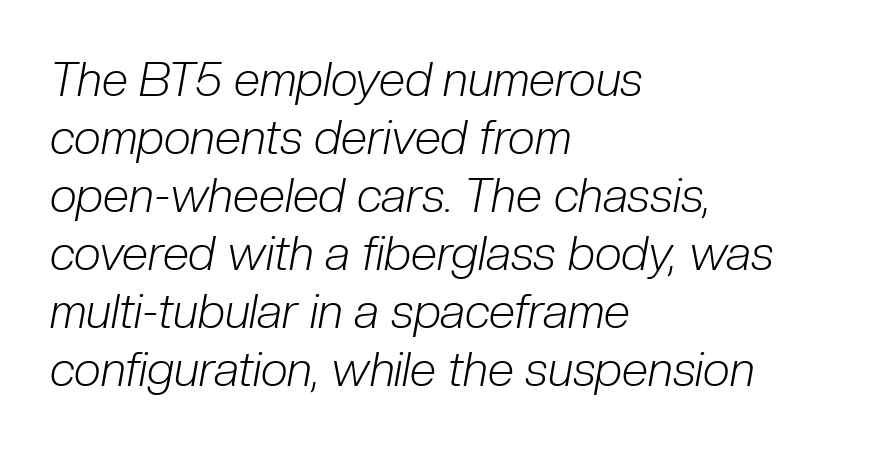
Q: Is the text bold? A: No.
Q: Is the text italic (slanted)? A: Yes, it leans right by about 10 degrees.
Q: Is the text underlined? A: No.
Q: How is the paragraph aligned? A: Left-aligned.
Q: Is the spacing between letters normal or unusually wide? A: Normal.
Q: Width (condensed, normal, or wide)? A: Condensed.
Q: Stroke contrast? A: Low.
Q: x-height? A: Medium.
Q: Monospaced? A: No.
